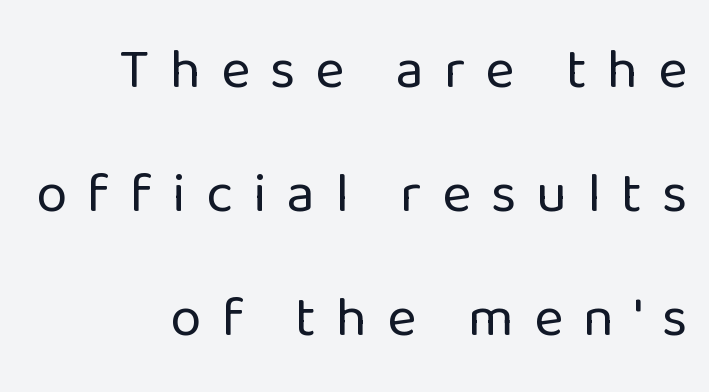
The image shows 56 px regular-weight sans-serif type, upright; set right-aligned, loose line spacing (2.21x), unusually wide letter spacing (+0.36 em), not underlined; low stroke contrast and a medium x-height.
